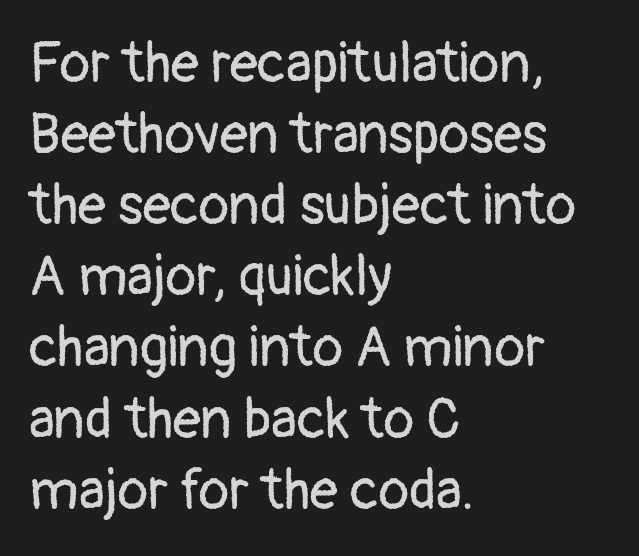
{"serif": "no", "italic": "no", "bold": "no", "weight": "regular", "width": "normal", "stroke_contrast": "low", "x_height": "medium", "monospaced": "no", "underline": "no", "align": "left", "line_spacing": "normal", "line_spacing_ratio": 1.27, "letter_spacing": "normal", "letter_spacing_em": 0.0, "glyph_px": 56}
